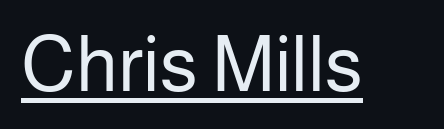
The font family rendered here belongs to the sans-serif group. These lines are rendered in a variable-pitch font. These lines keep a tight, regular rhythm from letter to letter. Letters have the restrained weight of plain body copy at most. The specimen includes a rule beneath the text block's lines. Ascenders rise straight up at ninety degrees.
